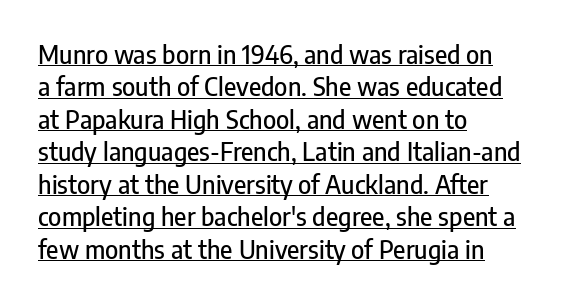
The image shows 25 px text type, upright; set left-aligned, normal line spacing (1.3x), normal letter spacing, underlined.
